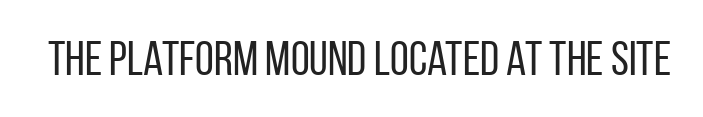
Q: Is the text bold? A: No.
Q: Is the text italic (slanted)? A: No, it is upright.
Q: Is the typeface a serif or a sans-serif typeface? A: Sans-serif.
Q: Is the text underlined? A: No.
Q: Is the spacing between letters normal or unusually wide? A: Normal.
Q: Width (condensed, normal, or wide)? A: Condensed.
Q: Stroke contrast? A: Low.
Q: x-height? A: Large.
Q: Monospaced? A: No.
